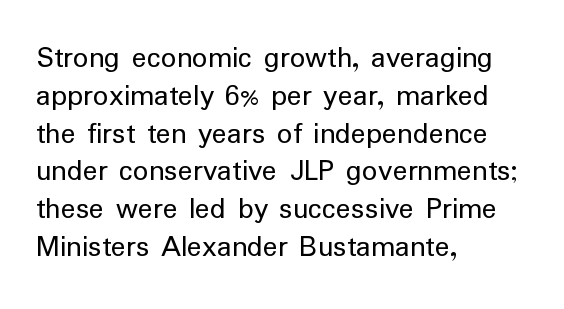
Q: Is the text bold? A: No.
Q: Is the text italic (slanted)? A: No, it is upright.
Q: Is the typeface a serif or a sans-serif typeface? A: Sans-serif.
Q: Is the text underlined? A: No.
Q: How is the paragraph aligned? A: Left-aligned.
Q: Is the spacing between letters normal or unusually wide? A: Normal.
Q: Width (condensed, normal, or wide)? A: Normal.
Q: Stroke contrast? A: Low.
Q: x-height? A: Medium.
Q: Monospaced? A: No.
